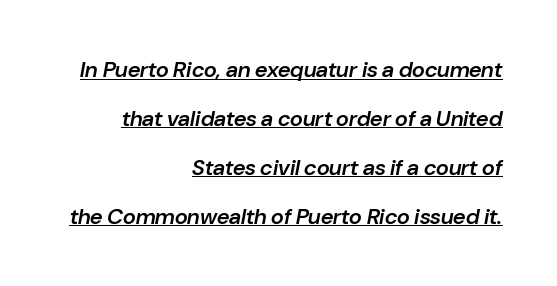
The image shows 22 px text type, italic (leaning right); set right-aligned, loose line spacing (2.22x), normal letter spacing, underlined.
